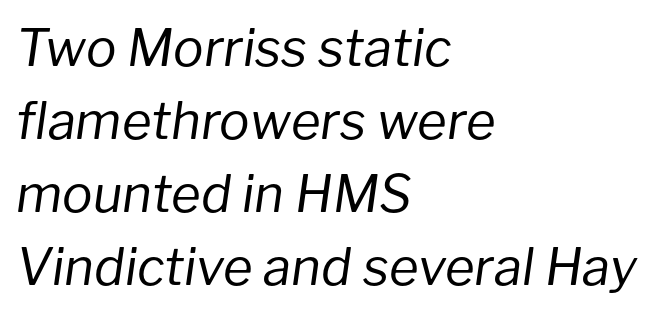
{"italic": "yes", "lean": "right", "slant_degrees": 8, "bold": "no", "weight": "regular", "width": "normal", "stroke_contrast": "low", "x_height": "medium", "monospaced": "no", "underline": "no", "align": "left", "line_spacing": "normal", "line_spacing_ratio": 1.43, "letter_spacing": "normal", "letter_spacing_em": 0.0, "glyph_px": 51}
